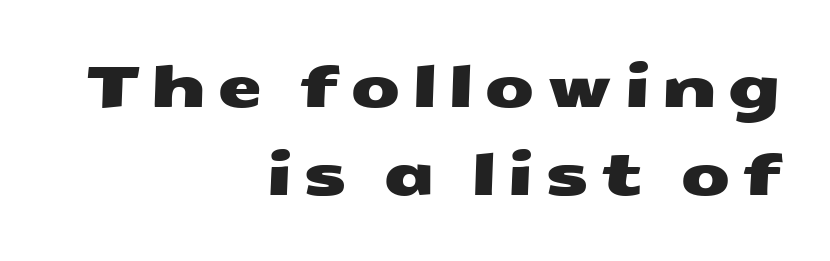
Q: Is the typeface a serif or a sans-serif typeface? A: Sans-serif.
Q: Is the text underlined? A: No.
Q: How is the paragraph aligned? A: Right-aligned.
Q: Is the spacing between lines tight, normal or loose? A: Normal.
Q: Width (condensed, normal, or wide)? A: Wide.
Q: Stroke contrast? A: Medium.
Q: x-height? A: Medium.
Q: Monospaced? A: No.
